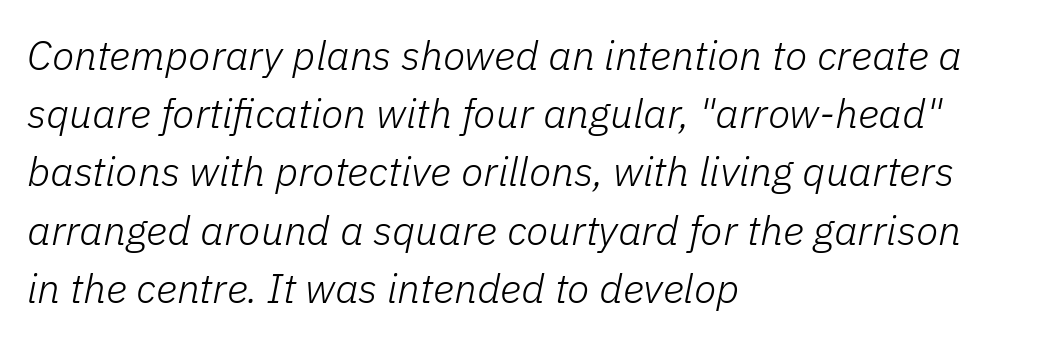
The image shows 41 px light type, italic (leaning right); set left-aligned, normal line spacing (1.42x), normal letter spacing, not underlined; low stroke contrast and a medium x-height.
